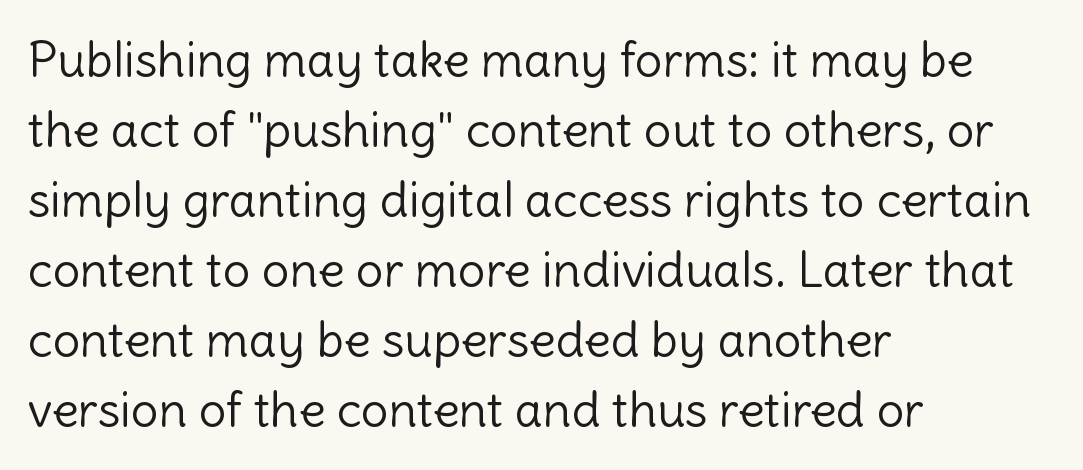
Q: Is the text bold? A: No.
Q: Is the text italic (slanted)? A: No, it is upright.
Q: Is the typeface a serif or a sans-serif typeface? A: Sans-serif.
Q: Is the text underlined? A: No.
Q: How is the paragraph aligned? A: Left-aligned.
Q: Is the spacing between letters normal or unusually wide? A: Normal.
Q: Is the spacing between lines tight, normal or loose? A: Normal.
Q: Width (condensed, normal, or wide)? A: Normal.
Q: x-height? A: Medium.
Q: Monospaced? A: No.
